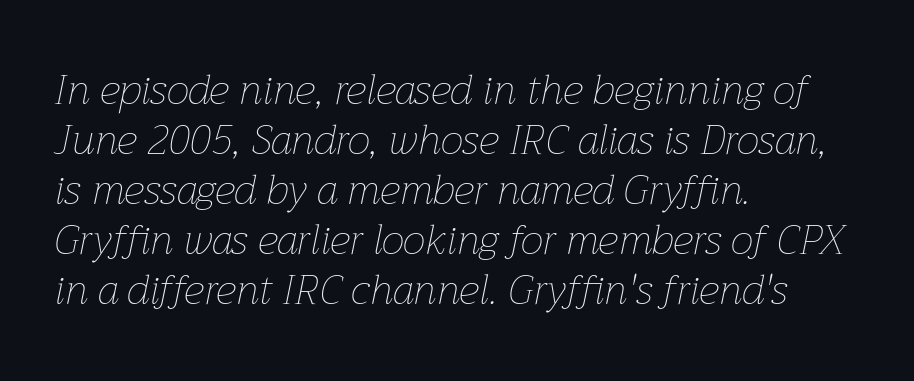
The foot of each line stays bare and open. No extra tracking has been applied to these lines. This sample uses an oblique cut, with every glyph tilted off the vertical. Horizontal alignment here is leftward, the default for most running prose.
